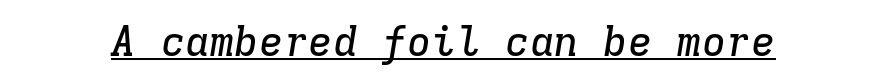
Q: Is the text italic (slanted)? A: Yes, it leans right by about 9 degrees.
Q: Is the typeface a serif or a sans-serif typeface? A: Serif.
Q: Is the text underlined? A: Yes.
Q: Is the spacing between letters normal or unusually wide? A: Normal.
Q: Width (condensed, normal, or wide)? A: Normal.
Q: Stroke contrast? A: Low.
Q: x-height? A: Medium.
Q: Monospaced? A: Yes.
